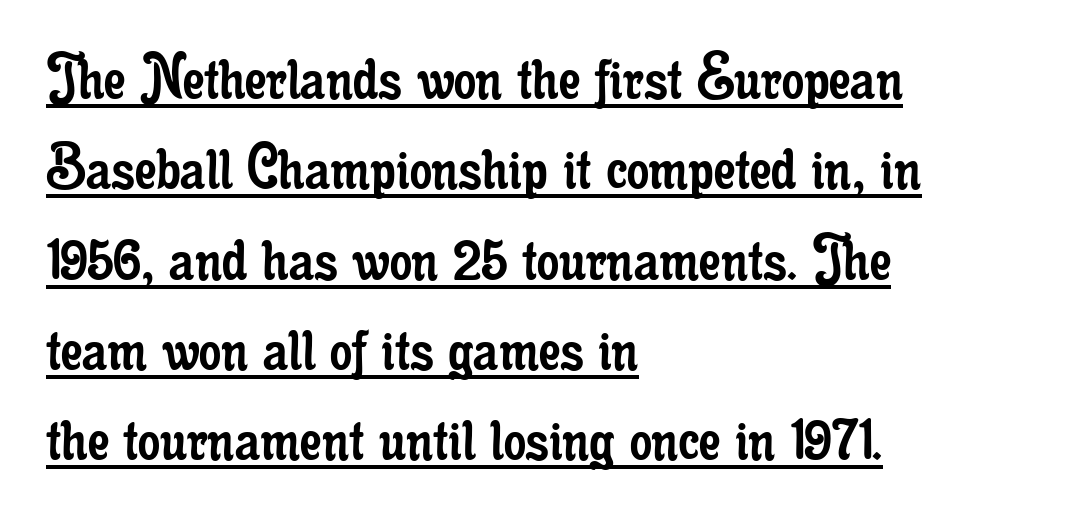
Q: Is the text bold? A: No.
Q: Is the text italic (slanted)? A: No, it is upright.
Q: Is the typeface a serif or a sans-serif typeface? A: Serif.
Q: Is the text underlined? A: Yes.
Q: How is the paragraph aligned? A: Left-aligned.
Q: Is the spacing between letters normal or unusually wide? A: Normal.
Q: Is the spacing between lines tight, normal or loose? A: Normal.
Q: Width (condensed, normal, or wide)? A: Condensed.
Q: Stroke contrast? A: Low.
Q: x-height? A: Small.
Q: Monospaced? A: No.
